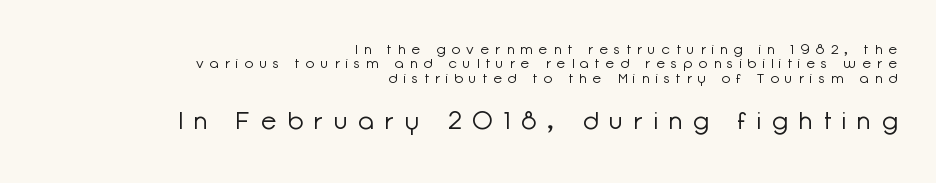
{"italic": "no", "bold": "no", "underline": "no", "align": "right", "line_spacing": "tight", "line_spacing_ratio": 1.03, "letter_spacing": "wide", "letter_spacing_em": 0.46, "larger_block": "second", "size_ratio": 1.79, "glyph_px": 25}
